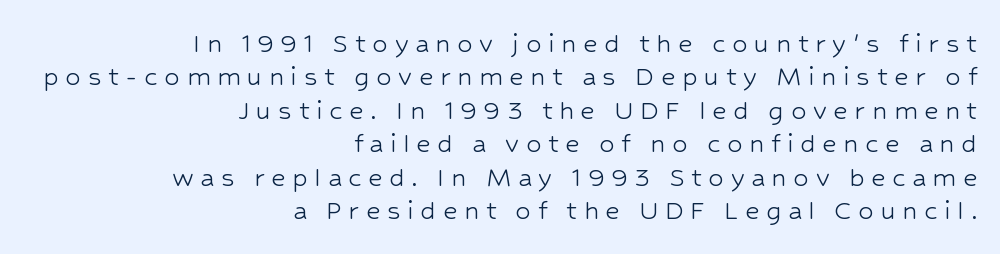
{"serif": "no", "italic": "no", "bold": "no", "weight": "light", "width": "normal", "stroke_contrast": "low", "x_height": "medium", "monospaced": "no", "underline": "no", "align": "right", "line_spacing": "tight", "line_spacing_ratio": 1.08, "letter_spacing": "wide", "letter_spacing_em": 0.21, "glyph_px": 31}
